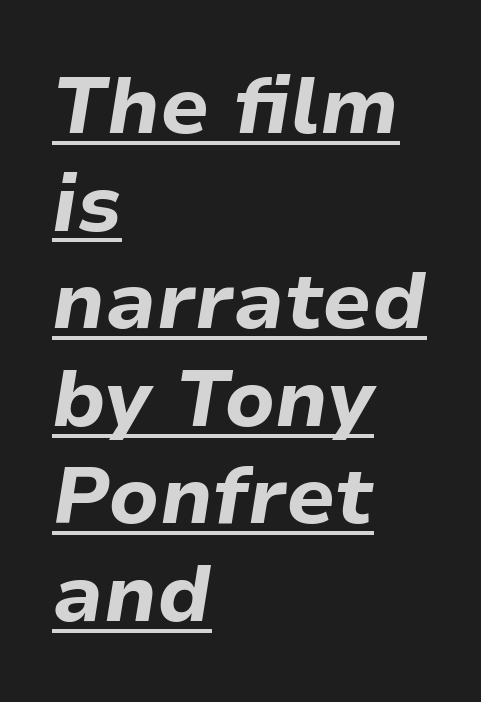
{"italic": "yes", "lean": "right", "slant_degrees": 9, "bold": "yes", "weight": "bold", "width": "normal", "stroke_contrast": "low", "x_height": "medium", "monospaced": "no", "underline": "yes", "align": "left", "line_spacing_ratio": 1.22, "letter_spacing": "normal", "letter_spacing_em": 0.0, "glyph_px": 80}
